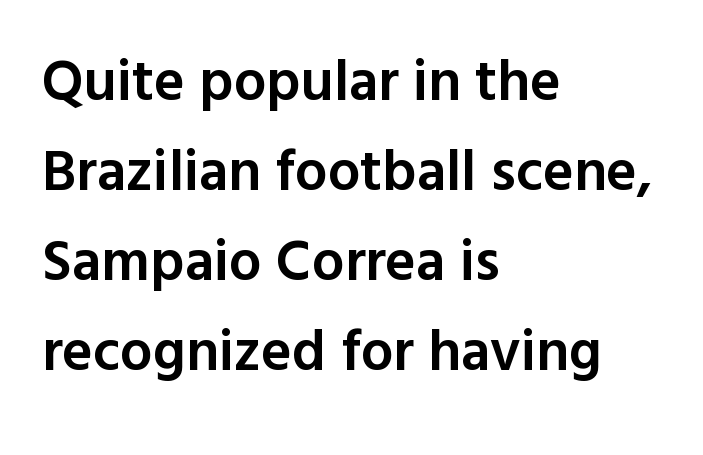
The image shows 58 px semibold sans-serif type, upright; set left-aligned, normal line spacing (1.55x), normal letter spacing, not underlined; a medium x-height.
